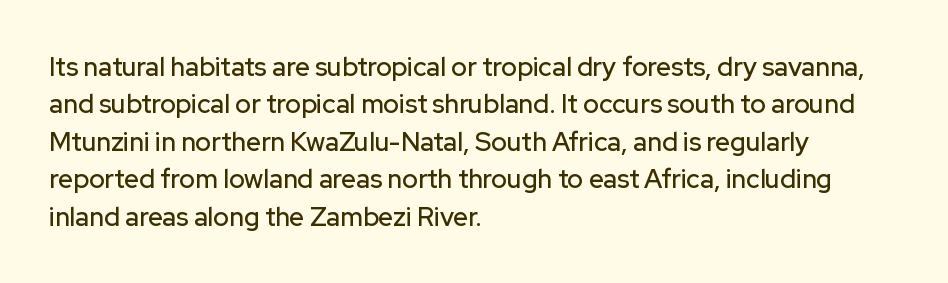
{"italic": "no", "underline": "no", "align": "left", "line_spacing": "normal", "line_spacing_ratio": 1.44, "letter_spacing": "normal", "letter_spacing_em": 0.0, "glyph_px": 26}
